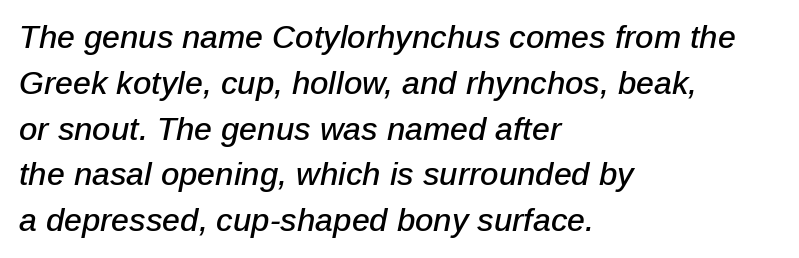
The face used here has a pronounced slope to its letters. This sample has the flowing, uneven cadence of proportional lettering. A student would call this left alignment; a typographer would say flush left, rag right. The zone under the glyphs is completely vacant. Quick note: interline space is typical. In terms of letterspacing, this is plain default setting.
